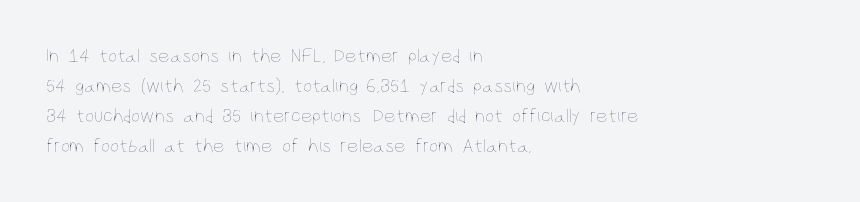
The face looks like a standard text weight, possibly lighter. A normal amount of white space separates one row of letters from the next. Line beginnings align vertically; line endings do not. The horizontal fit of the characters is conventional and even. The passage shown is not underscored anywhere.
